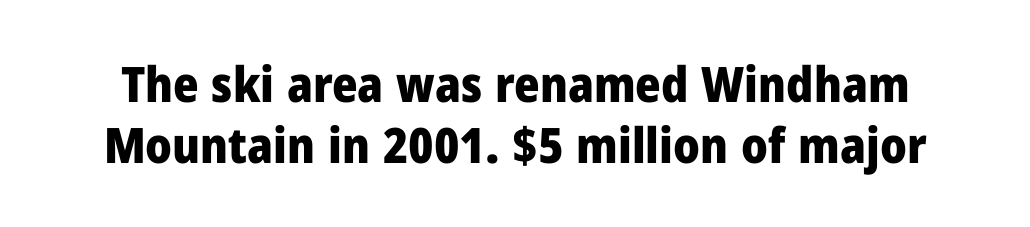
Does extra space separate the letters? No, they use regular spacing. The letters carry no serifs — their stems end cleanly without finishing strokes. Posture: upright roman. What weight is shown? A full bold with thick strokes.
